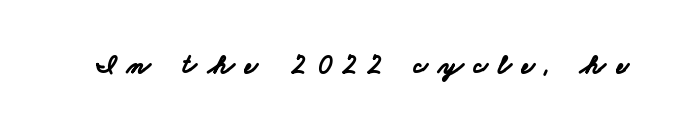
{"bold": "yes", "underline": "no", "letter_spacing": "wide", "letter_spacing_em": 0.4, "glyph_px": 27}
